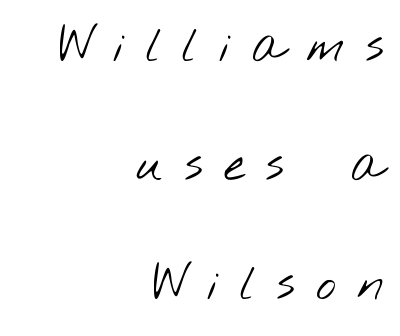
The image shows 48 px light, wide sans-serif type; set right-aligned, loose line spacing (2.48x), unusually wide letter spacing (+0.44 em), not underlined; low stroke contrast and a small x-height.
